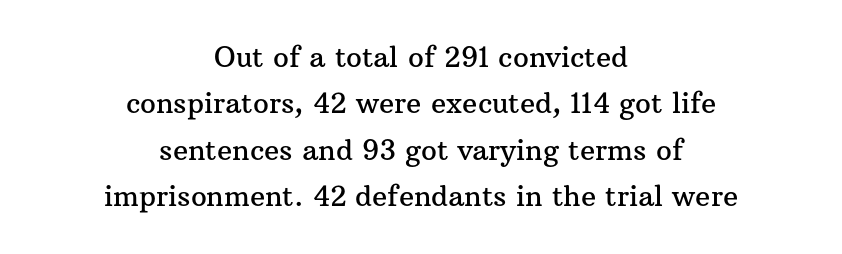
{"serif": "yes", "italic": "no", "width": "normal", "stroke_contrast": "medium", "x_height": "medium", "monospaced": "no", "underline": "no", "align": "center", "line_spacing": "normal", "line_spacing_ratio": 1.66, "letter_spacing": "normal", "letter_spacing_em": 0.0, "glyph_px": 28}
